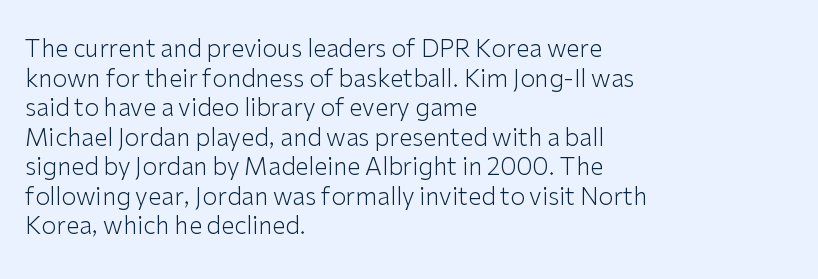
Words appear dense and cohesive because spacing is normal. Stem width sits at or under what a default text font uses. Honestly, there is no underline to notice here at all. The lettering stays uniformly vertical, giving the passage a roman look.
